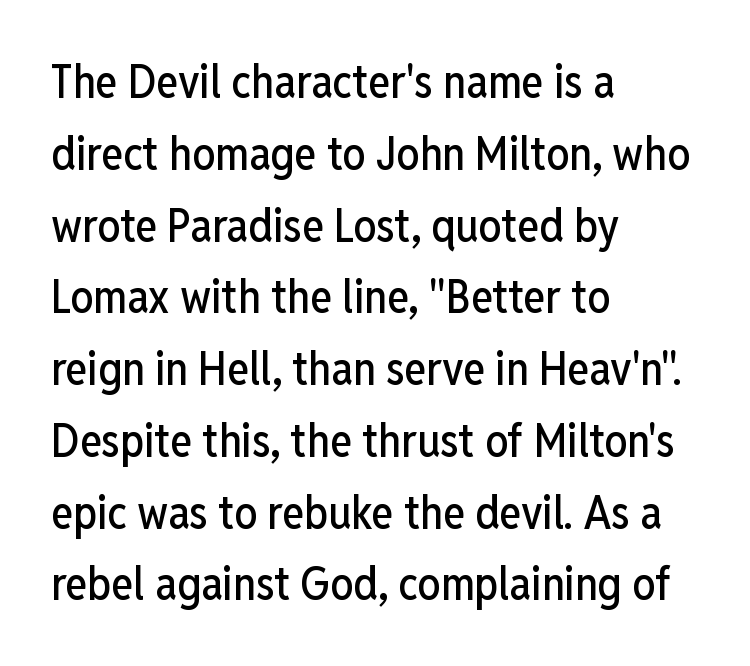
{"serif": "no", "italic": "no", "width": "condensed", "stroke_contrast": "low", "x_height": "medium", "monospaced": "no", "underline": "no", "align": "left", "line_spacing": "normal", "line_spacing_ratio": 1.56, "letter_spacing": "normal", "letter_spacing_em": 0.0, "glyph_px": 46}
